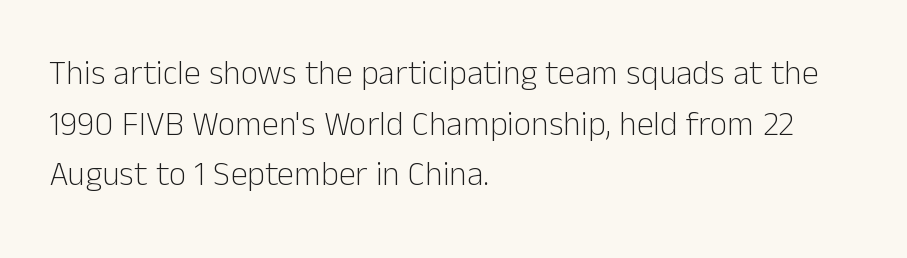
The lines sit at an ordinary, default distance from one another. The designer went with a sans here, leaving each stem footless. You could not count columns in this text — the font is proportionally spaced. The rendering anchors every line to the left-hand side. Tall strokes in this sample are plumb rather than angled.
